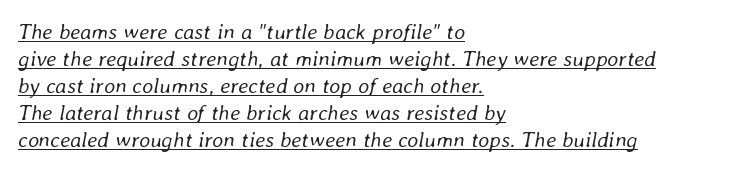
The typesetting does not lean heavy: it is not bold. These lines stack with their left ends in a neat column. Each line of the rendering has a horizontal stroke beneath the glyphs. Notice how the stems are inclined rather than vertical — that's the hallmark of italics. Does extra space separate the letters? No, they use regular spacing.
